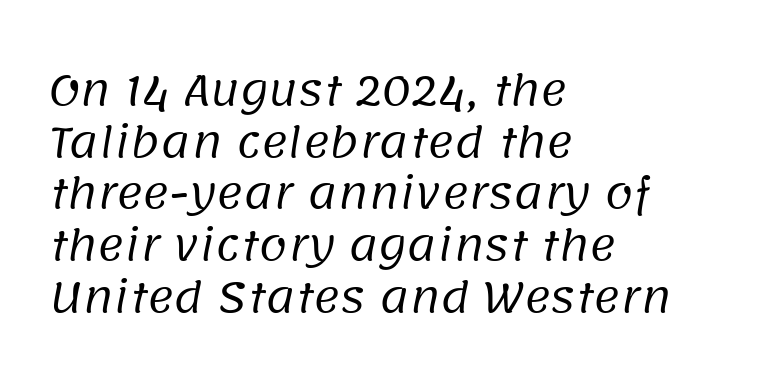
The image shows 41 px regular-weight sans-serif type; set left-aligned, normal line spacing (1.26x), normal letter spacing, not underlined; low stroke contrast and a large x-height.
